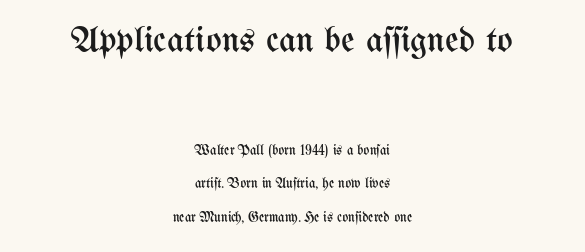
{"italic": "no", "bold": "no", "weight": "regular", "width": "condensed", "stroke_contrast": "medium", "x_height": "medium", "monospaced": "no", "underline": "no", "align": "center", "line_spacing": "loose", "line_spacing_ratio": 2.39, "letter_spacing": "normal", "letter_spacing_em": 0.0, "larger_block": "first", "size_ratio": 2.64, "glyph_px": 37}
